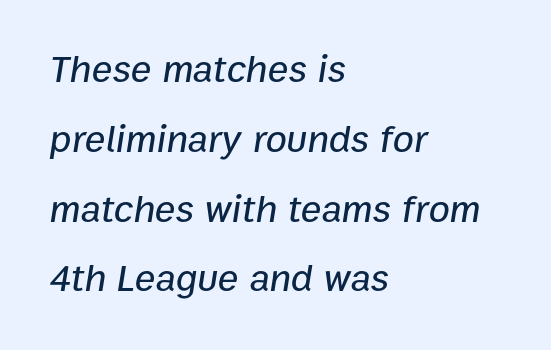
The image shows 39 px text type, italic (leaning right); set left-aligned, line spacing 1.79x, normal letter spacing, not underlined; low stroke contrast and a medium x-height.
